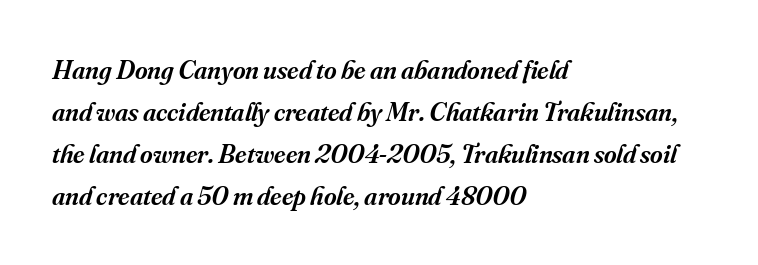
Q: Is the text bold? A: Semi-bold.
Q: Is the text italic (slanted)? A: Yes, it leans right by about 16 degrees.
Q: Is the text underlined? A: No.
Q: How is the paragraph aligned? A: Left-aligned.
Q: Is the spacing between letters normal or unusually wide? A: Normal.
Q: Is the spacing between lines tight, normal or loose? A: Normal.
